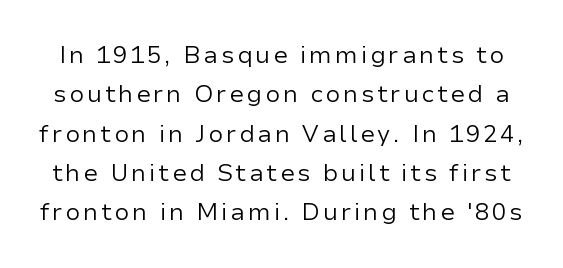
{"italic": "no", "bold": "no", "underline": "no", "line_spacing": "normal", "line_spacing_ratio": 1.64, "glyph_px": 24}
